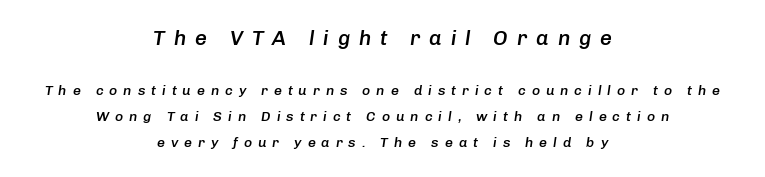
The image shows 21 px text type, italic (leaning right); set centered, line spacing 1.87x, unusually wide letter spacing (+0.42 em), not underlined; the first (top) block is 1.5x larger.
